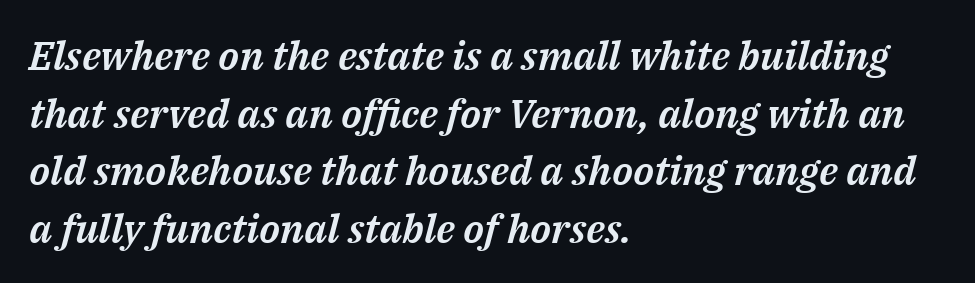
Every character sits at an angle, as italics do. The zone under the glyphs is completely vacant. A normal amount of white space separates one row of letters from the next. Short note: letters normally spaced.
